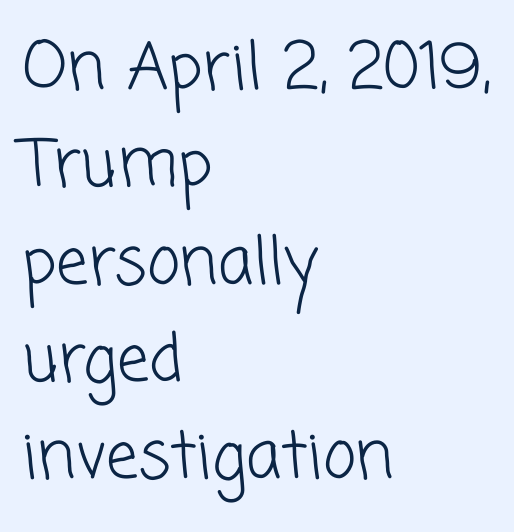
{"serif": "no", "bold": "no", "weight": "light", "width": "normal", "stroke_contrast": "low", "x_height": "medium", "monospaced": "no", "underline": "no", "align": "left", "line_spacing": "normal", "line_spacing_ratio": 1.52, "letter_spacing": "normal", "letter_spacing_em": 0.0, "glyph_px": 64}
